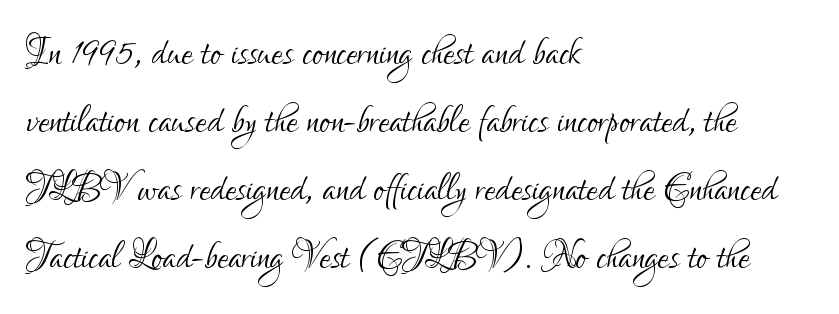
Q: Is the text bold? A: No.
Q: Is the text italic (slanted)? A: Yes.
Q: Is the typeface a serif or a sans-serif typeface? A: Sans-serif.
Q: Is the text underlined? A: No.
Q: How is the paragraph aligned? A: Left-aligned.
Q: Is the spacing between letters normal or unusually wide? A: Normal.
Q: Is the spacing between lines tight, normal or loose? A: Normal.
Q: Width (condensed, normal, or wide)? A: Condensed.
Q: Stroke contrast? A: Low.
Q: x-height? A: Small.
Q: Monospaced? A: No.
